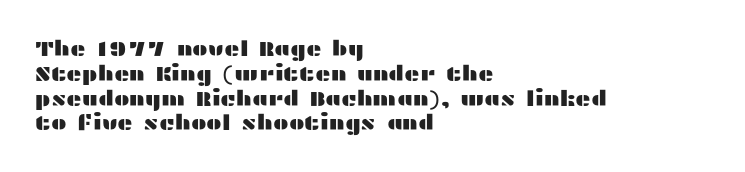
Q: Is the text italic (slanted)? A: No, it is upright.
Q: Is the text underlined? A: No.
Q: How is the paragraph aligned? A: Left-aligned.
Q: Is the spacing between letters normal or unusually wide? A: Normal.
